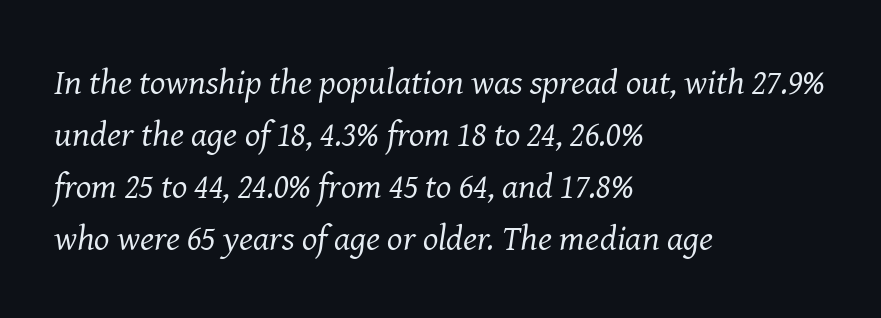
Q: Is the text bold? A: No.
Q: Is the text italic (slanted)? A: Yes, it leans right by about 8 degrees.
Q: Is the typeface a serif or a sans-serif typeface? A: Serif.
Q: Is the text underlined? A: No.
Q: How is the paragraph aligned? A: Left-aligned.
Q: Is the spacing between letters normal or unusually wide? A: Normal.
Q: Is the spacing between lines tight, normal or loose? A: Normal.
Q: Width (condensed, normal, or wide)? A: Normal.
Q: Stroke contrast? A: Medium.
Q: x-height? A: Medium.
Q: Monospaced? A: No.
